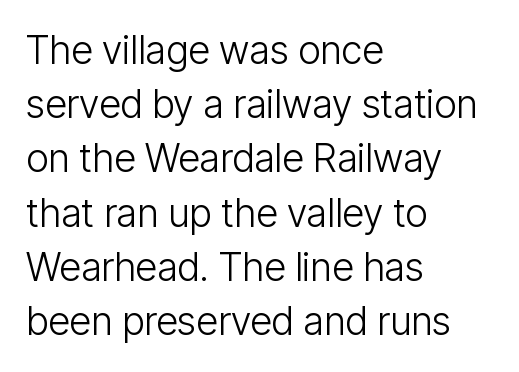
A normal amount of white space separates one row of letters from the next. The passage shown has conventional tracking throughout. Note: no serifs on the glyphs. This rendering features lettering with no underline. Note the varied advance widths — an 'i' is clearly narrower than an 'm'.
